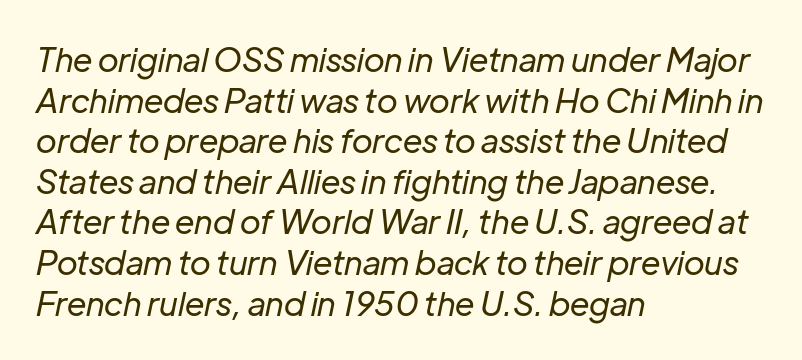
{"italic": "yes", "lean": "right", "slant_degrees": 12, "bold": "no", "weight": "regular", "width": "normal", "stroke_contrast": "low", "x_height": "medium", "monospaced": "no", "underline": "no", "align": "left", "line_spacing_ratio": 1.23, "letter_spacing": "normal", "letter_spacing_em": 0.0, "glyph_px": 33}
